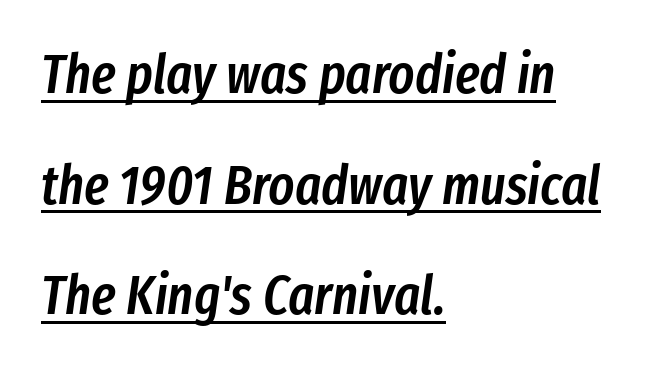
Rendered with sloped, italic letterforms. Caption: semibold face, moderately heavy strokes. A typesetter would call this proportional, since set widths differ per character. One-word summary of the alignment: left. Nobody touched the tracking dial on this one.
